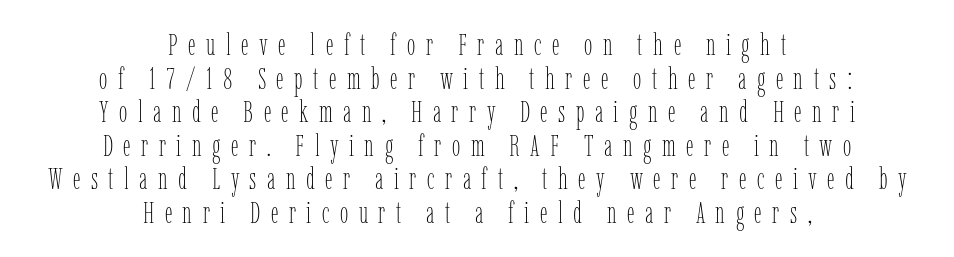
{"italic": "no", "bold": "no", "weight": "thin", "width": "condensed", "stroke_contrast": "low", "x_height": "medium", "monospaced": "no", "underline": "no", "align": "center", "line_spacing": "tight", "line_spacing_ratio": 1.12, "letter_spacing": "wide", "letter_spacing_em": 0.35, "glyph_px": 30}
